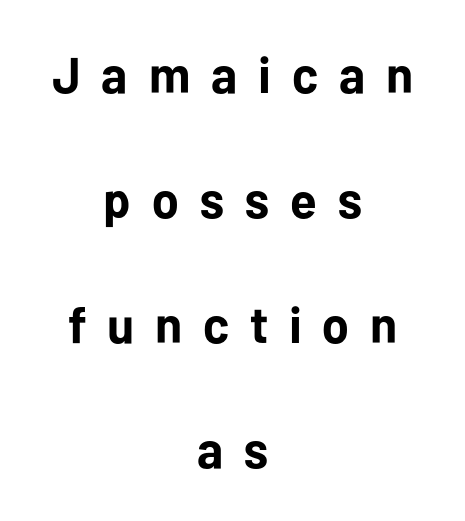
The typography opts for an upright posture over an oblique one. Each letter keeps its own natural width here, so spacing adapts to shape. The gaps between neighbouring characters are conspicuously large. Casual observation: everything's sitting right in the middle. The face used here is a sans, in the tradition of grotesques and geometrics.
